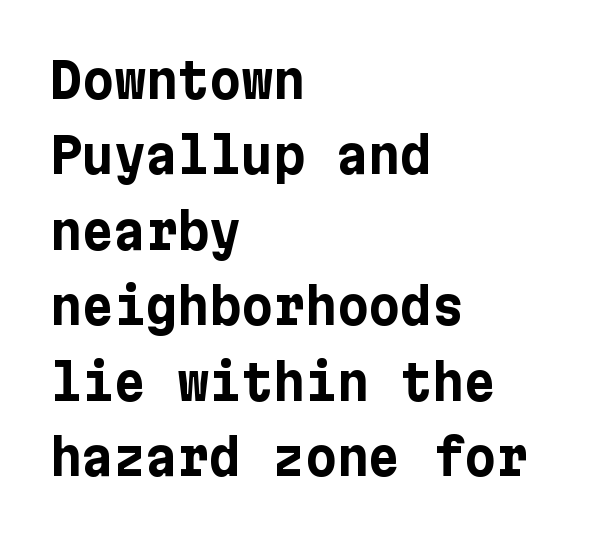
Horizontally, the lines are justified to the leading edge only. Look at the tracking — it's just the regular setting, nothing added. Strokes here are thick enough to call this a true bold. Each row of text sits above clean, open space. It's the straight-up-and-down kind of type.
